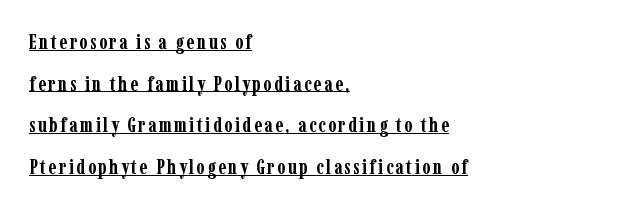
{"italic": "no", "bold": "yes", "underline": "yes", "align": "left", "line_spacing": "loose", "line_spacing_ratio": 1.98, "glyph_px": 21}
